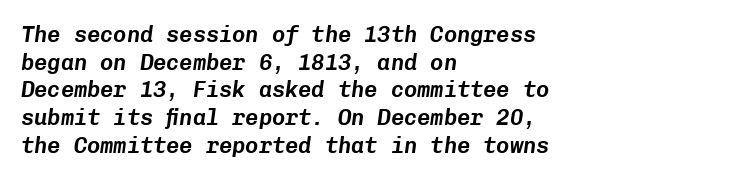
{"italic": "yes", "lean": "right", "slant_degrees": 8, "underline": "no", "align": "left", "line_spacing": "normal", "line_spacing_ratio": 1.26, "letter_spacing": "normal", "letter_spacing_em": 0.0, "glyph_px": 22}
